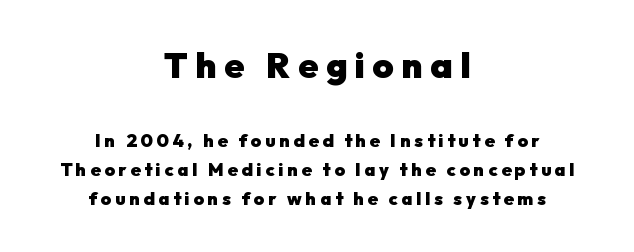
Thick stems and heavy bowls — unmistakably bold. Does the copy run flush right? No — it is centered line by line. Compare the two chunks: the upper has the greater cap height. This is sans-serif lettering, the kind often seen on screens and signage.
